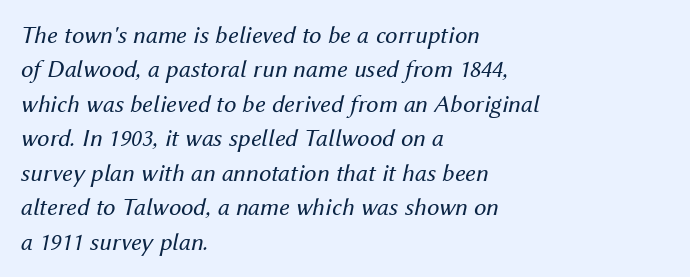
There is no visible air inserted between adjacent glyphs. The typography opts for an oblique posture over an upright one. Horizontal alignment here is leftward, the default for most running prose. Regular leading.
